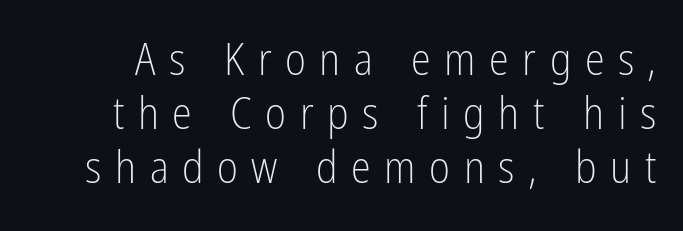
Q: Is the text bold? A: No.
Q: Is the text italic (slanted)? A: No, it is upright.
Q: Is the typeface a serif or a sans-serif typeface? A: Sans-serif.
Q: Is the text underlined? A: No.
Q: Is the spacing between letters normal or unusually wide? A: Unusually wide.
Q: Width (condensed, normal, or wide)? A: Condensed.
Q: Stroke contrast? A: Low.
Q: x-height? A: Medium.
Q: Monospaced? A: No.
